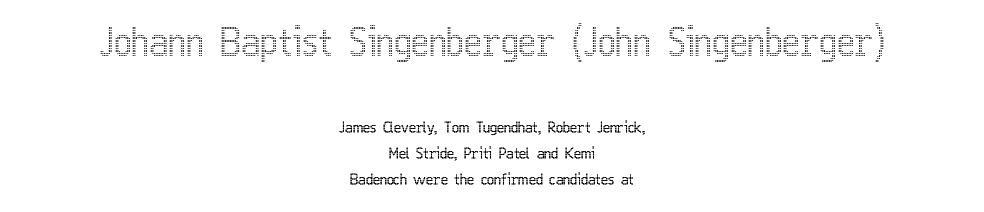
Q: Is the text italic (slanted)? A: No, it is upright.
Q: Is the text underlined? A: No.
Q: How is the paragraph aligned? A: Centered.
Q: Is the spacing between letters normal or unusually wide? A: Normal.
Q: Which block of text is set in a larger size, the first (top) or the second (bottom)? A: The first (top) one.
Q: Width (condensed, normal, or wide)? A: Condensed.
Q: x-height? A: Medium.
Q: Monospaced? A: No.
